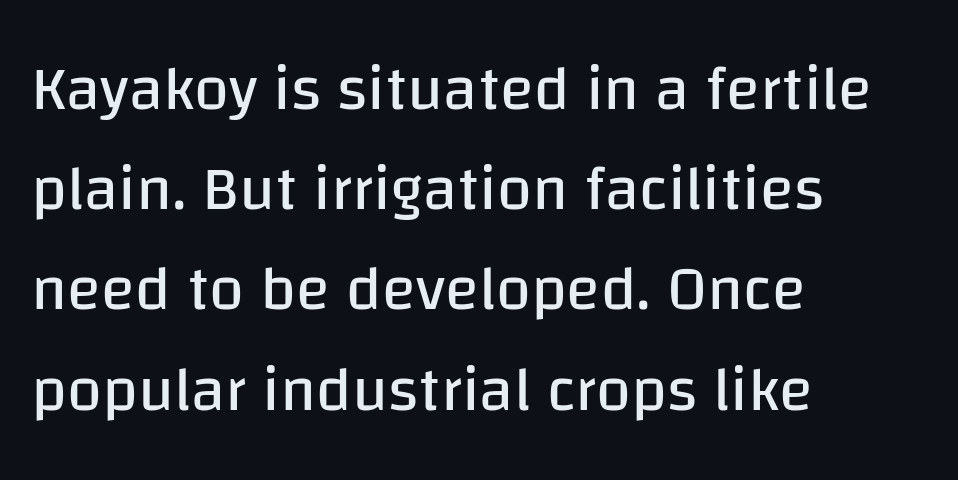
The image shows 63 px regular-weight sans-serif type, upright; set left-aligned, normal line spacing (1.59x), normal letter spacing, not underlined; low stroke contrast and a large x-height.
